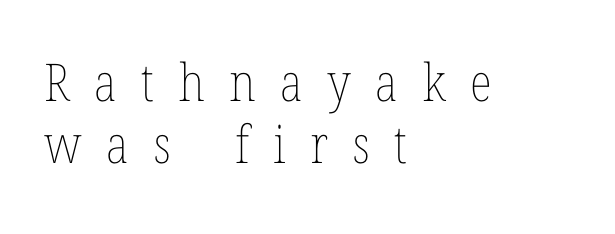
Q: Is the text bold? A: No.
Q: Is the text italic (slanted)? A: No, it is upright.
Q: Is the text underlined? A: No.
Q: How is the paragraph aligned? A: Left-aligned.
Q: Is the spacing between letters normal or unusually wide? A: Unusually wide.
Q: Width (condensed, normal, or wide)? A: Condensed.
Q: Stroke contrast? A: Low.
Q: x-height? A: Medium.
Q: Monospaced? A: No.
